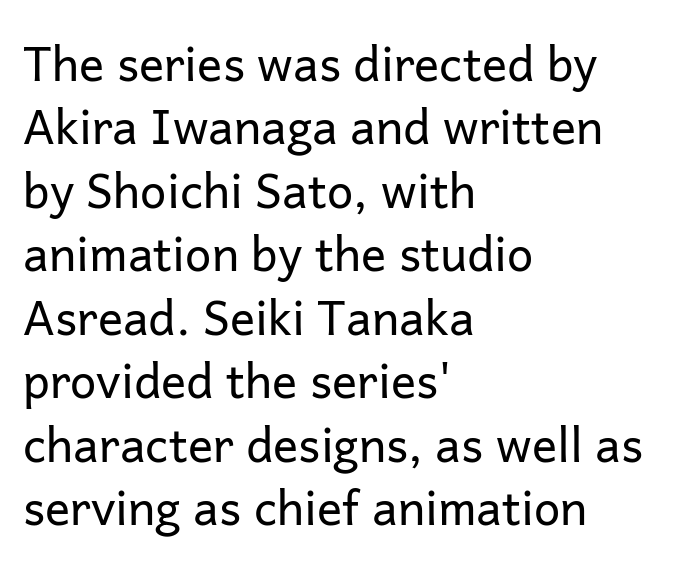
Q: Is the text bold? A: No.
Q: Is the text italic (slanted)? A: No, it is upright.
Q: Is the typeface a serif or a sans-serif typeface? A: Sans-serif.
Q: Is the text underlined? A: No.
Q: How is the paragraph aligned? A: Left-aligned.
Q: Is the spacing between letters normal or unusually wide? A: Normal.
Q: Is the spacing between lines tight, normal or loose? A: Normal.
Q: Width (condensed, normal, or wide)? A: Normal.
Q: Stroke contrast? A: Low.
Q: x-height? A: Medium.
Q: Monospaced? A: No.
